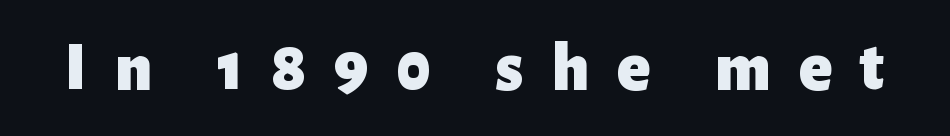
Q: Is the text bold? A: Yes.
Q: Is the text italic (slanted)? A: No, it is upright.
Q: Is the typeface a serif or a sans-serif typeface? A: Sans-serif.
Q: Is the text underlined? A: No.
Q: Is the spacing between letters normal or unusually wide? A: Unusually wide.
Q: Width (condensed, normal, or wide)? A: Normal.
Q: Stroke contrast? A: Low.
Q: x-height? A: Medium.
Q: Monospaced? A: No.
